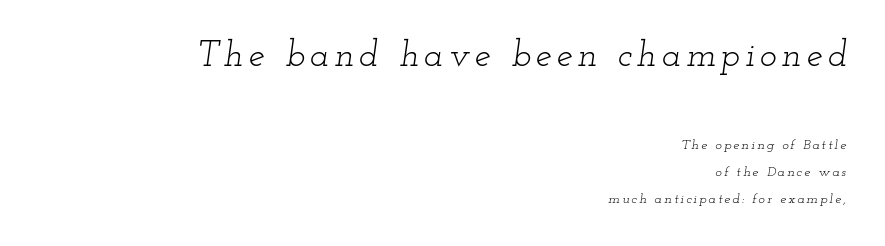
The image shows 36 px light, wide serif type, italic (leaning right); set right-aligned, loose line spacing (1.94x), not underlined; the first (top) block is 2.57x larger; low stroke contrast and a small x-height.
